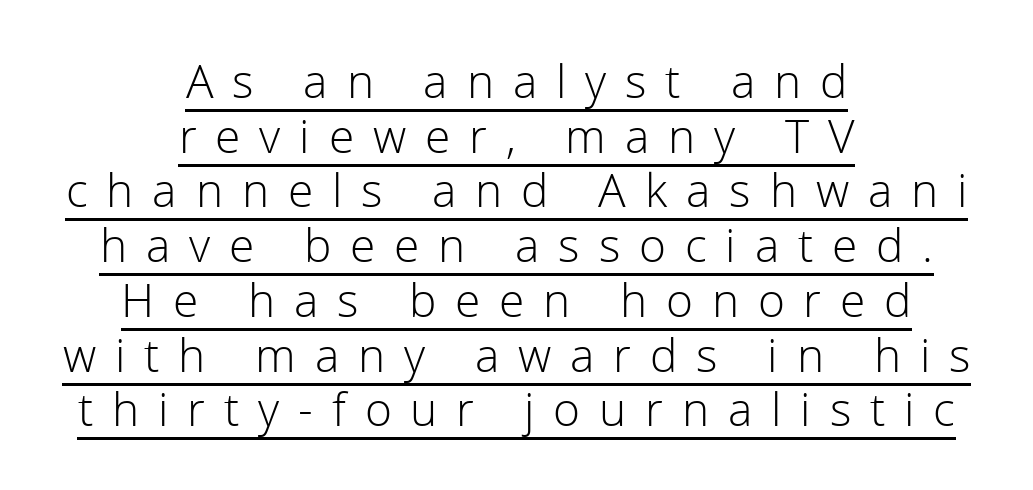
{"serif": "no", "italic": "no", "bold": "no", "weight": "light", "width": "normal", "stroke_contrast": "low", "x_height": "medium", "monospaced": "no", "underline": "yes", "align": "center", "line_spacing_ratio": 1.19, "letter_spacing": "wide", "letter_spacing_em": 0.41, "glyph_px": 46}
